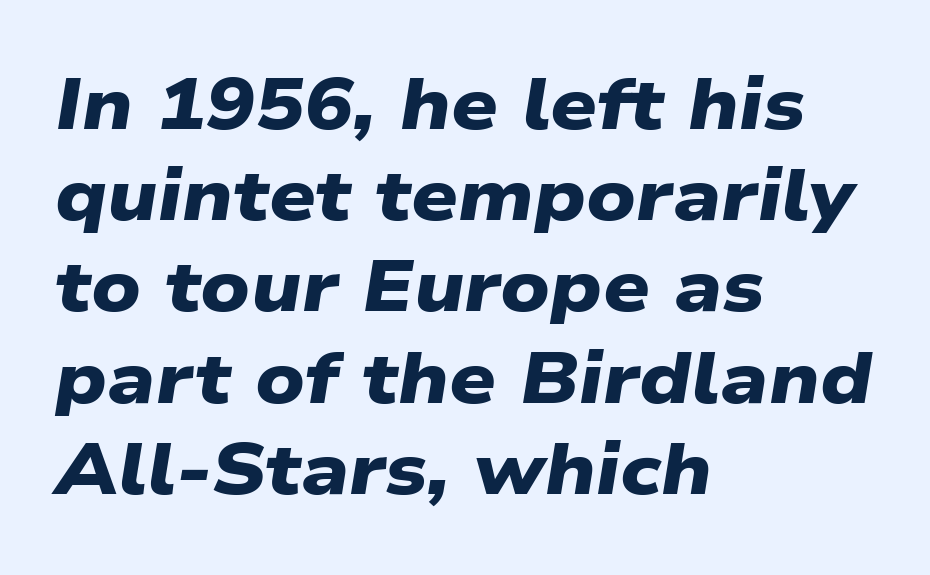
Any mark beneath the type? The region is blank. A typesetter would call this zero additional tracking. This sample has the flowing, uneven cadence of proportional lettering. Are there feet on the stems? There aren't — it's a sans. The strokes are fattened all the way to bold. One-word summary of the alignment: left.
